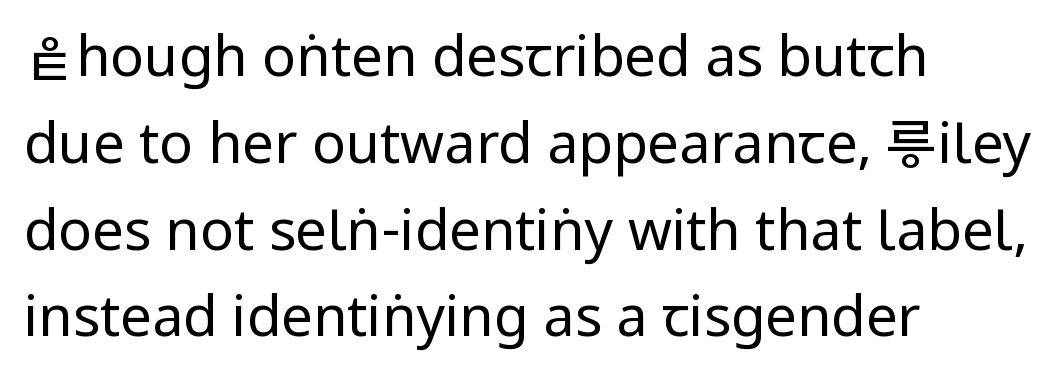
The image shows 56 px regular-weight, condensed sans-serif type, upright; set left-aligned, normal line spacing (1.55x), normal letter spacing, not underlined; low stroke contrast.
